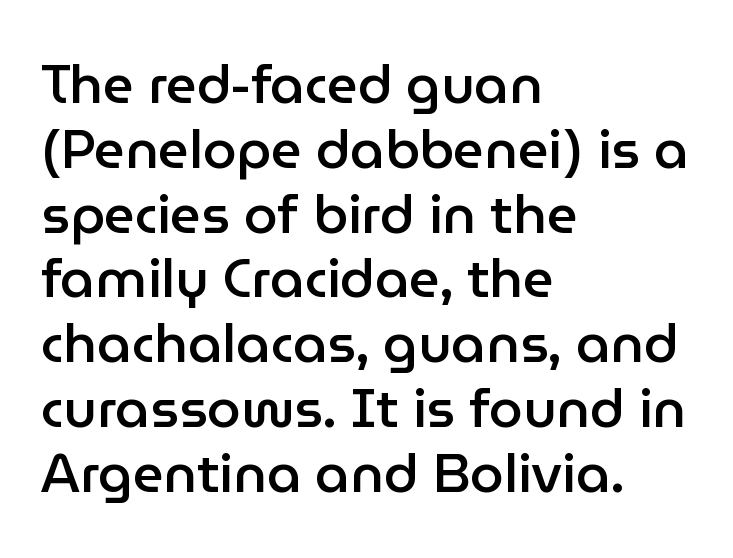
{"serif": "no", "italic": "no", "bold": "semi", "weight": "semibold", "width": "normal", "stroke_contrast": "low", "x_height": "medium", "monospaced": "no", "underline": "no", "align": "left", "line_spacing_ratio": 1.2, "letter_spacing": "normal", "letter_spacing_em": 0.0, "glyph_px": 54}
